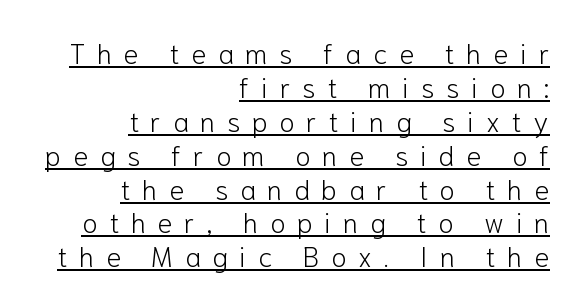
Q: Is the text bold? A: No.
Q: Is the text italic (slanted)? A: No, it is upright.
Q: Is the typeface a serif or a sans-serif typeface? A: Sans-serif.
Q: Is the text underlined? A: Yes.
Q: How is the paragraph aligned? A: Right-aligned.
Q: Is the spacing between letters normal or unusually wide? A: Unusually wide.
Q: Width (condensed, normal, or wide)? A: Normal.
Q: Stroke contrast? A: Low.
Q: x-height? A: Medium.
Q: Monospaced? A: No.
